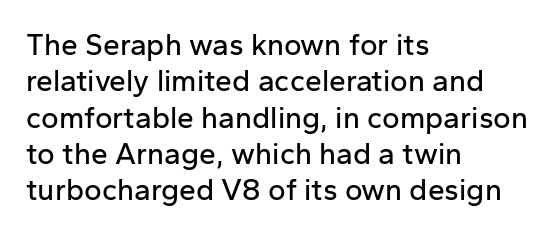
The image shows 30 px sans-serif type, upright; set left-aligned, line spacing 1.21x, normal letter spacing, not underlined; low stroke contrast and a medium x-height.
